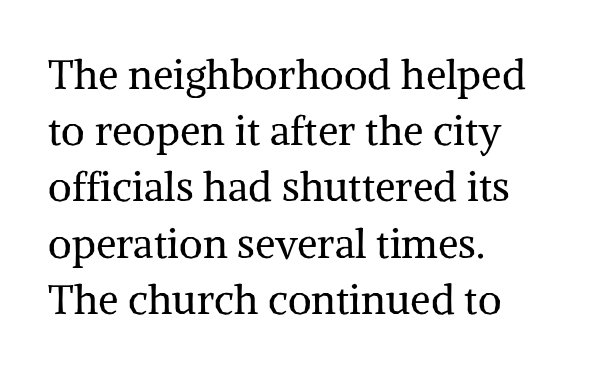
{"serif": "yes", "italic": "no", "bold": "no", "weight": "regular", "width": "normal", "stroke_contrast": "medium", "x_height": "medium", "monospaced": "no", "underline": "no", "align": "left", "line_spacing": "normal", "line_spacing_ratio": 1.37, "letter_spacing": "normal", "letter_spacing_em": 0.0, "glyph_px": 41}
